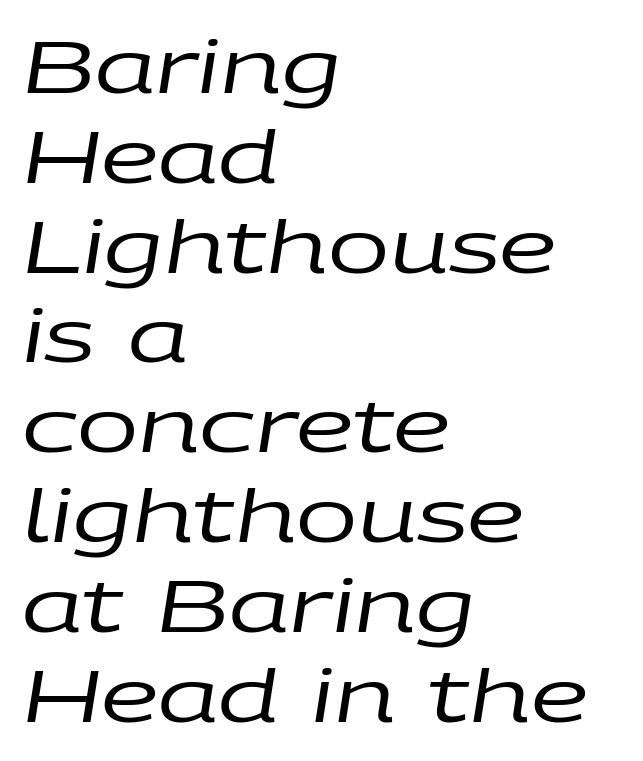
Q: Is the text bold? A: No.
Q: Is the text italic (slanted)? A: Yes, it leans right by about 9 degrees.
Q: Is the text underlined? A: No.
Q: How is the paragraph aligned? A: Left-aligned.
Q: Is the spacing between letters normal or unusually wide? A: Normal.
Q: Width (condensed, normal, or wide)? A: Wide.
Q: Stroke contrast? A: Low.
Q: x-height? A: Large.
Q: Monospaced? A: No.
